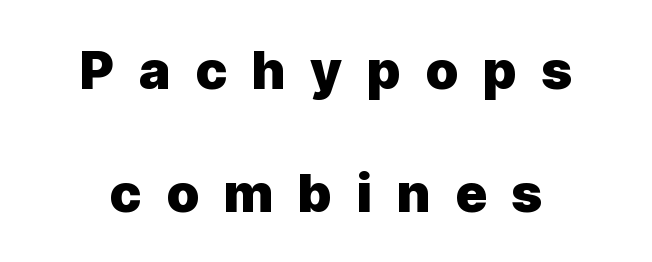
Q: Is the text bold? A: Yes.
Q: Is the text italic (slanted)? A: No, it is upright.
Q: Is the typeface a serif or a sans-serif typeface? A: Sans-serif.
Q: Is the text underlined? A: No.
Q: Is the spacing between letters normal or unusually wide? A: Unusually wide.
Q: Is the spacing between lines tight, normal or loose? A: Loose.
Q: Width (condensed, normal, or wide)? A: Normal.
Q: x-height? A: Medium.
Q: Monospaced? A: No.
